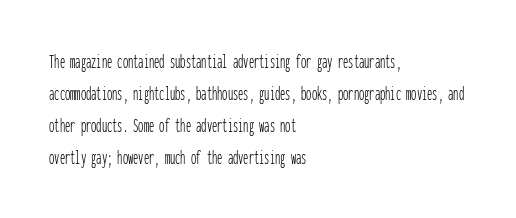
{"italic": "no", "bold": "no", "underline": "no", "align": "left", "line_spacing": "normal", "line_spacing_ratio": 1.53, "letter_spacing": "normal", "letter_spacing_em": 0.0, "glyph_px": 21}
